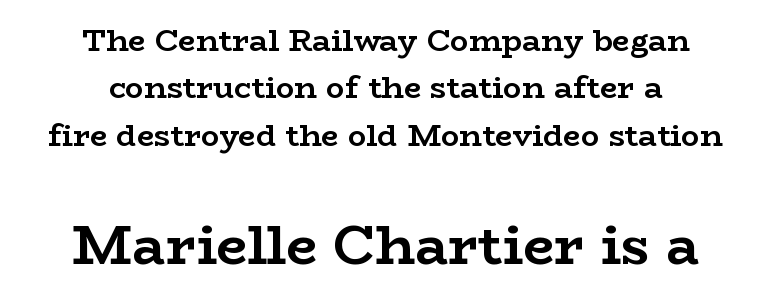
{"serif": "yes", "italic": "no", "bold": "yes", "weight": "semibold", "width": "wide", "stroke_contrast": "low", "x_height": "medium", "monospaced": "no", "underline": "no", "align": "center", "line_spacing": "normal", "line_spacing_ratio": 1.53, "letter_spacing": "normal", "letter_spacing_em": 0.0, "larger_block": "second", "size_ratio": 1.77, "glyph_px": 55}
